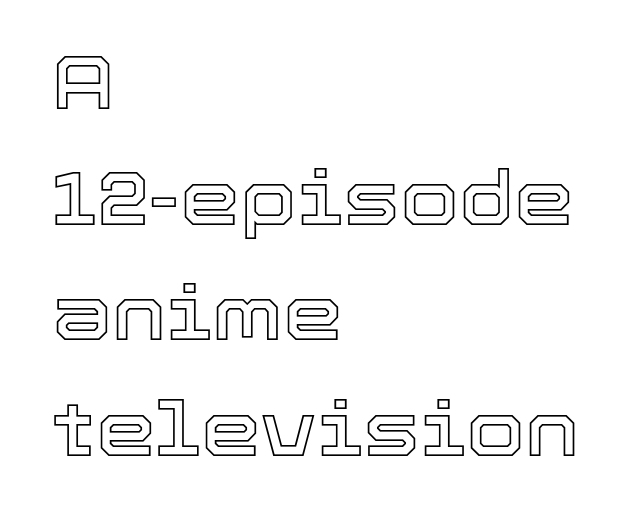
{"italic": "no", "width": "normal", "x_height": "medium", "monospaced": "no", "underline": "no", "align": "left", "line_spacing": "normal", "line_spacing_ratio": 1.52, "letter_spacing": "normal", "letter_spacing_em": 0.0, "glyph_px": 76}
